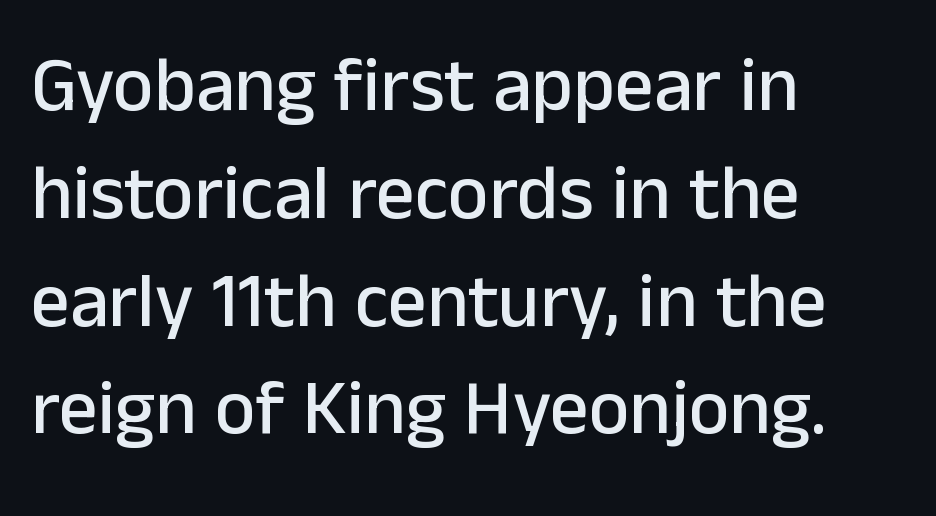
The space between consecutive lines is moderate. The passage shown is not underscored anywhere. The face used here is a sans, in the tradition of grotesques and geometrics. Observe the ordinary spacing: letters are neighbours, not strangers. The lettering stays uniformly vertical, giving the passage a roman look.
